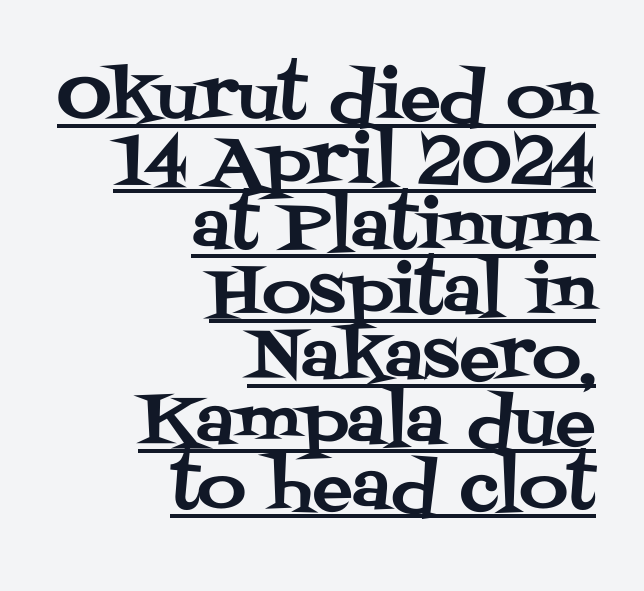
Whoever set this chose condensed vertical rhythm over breathing room. The specimen includes a rule beneath the text block's lines. Typographically, this falls in the serif category. Here the designer chose a conventional face with non-uniform glyph widths. A typesetter would call this zero additional tracking.
